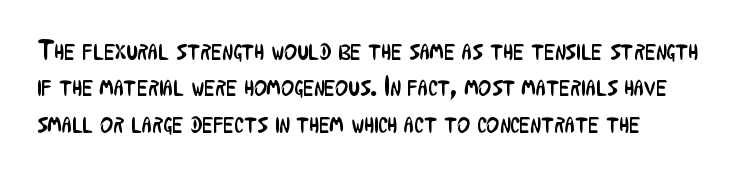
Weight class: somewhere from thin through regular. The paragraph has a hard left edge and a soft right edge. In terms of posture, this sample is upright. You can tell from the bare stems that sans-serif type was used.
